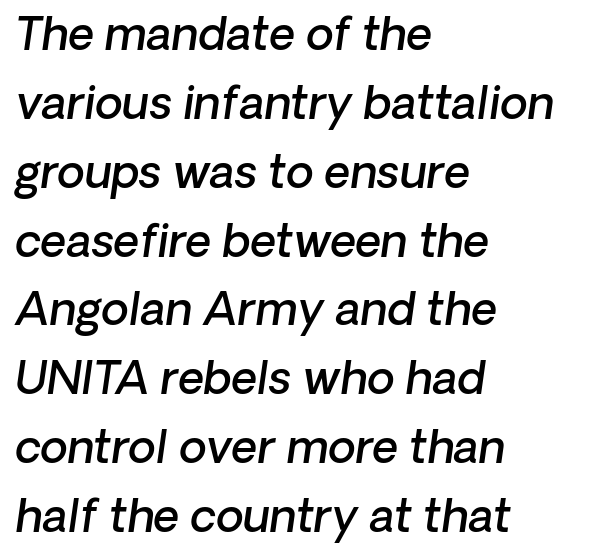
Normally led — the rows are evenly, conventionally spaced. This rendering uses left alignment, leaving the right contour irregular. Type without underlining. This rendering leaves character spacing at its baseline value. Look at the stroke-to-counter ratio: somewhat heavy, a semibold.
